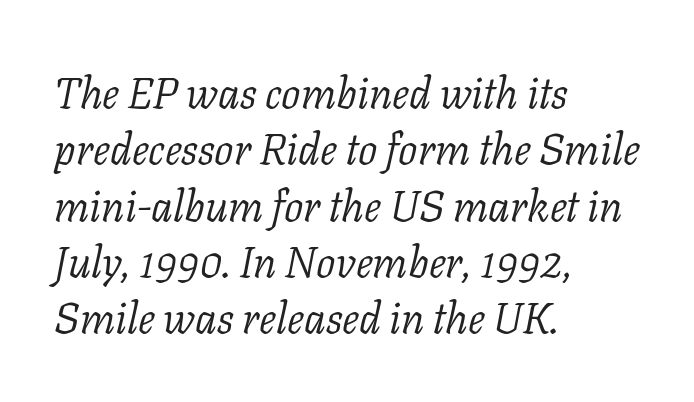
A typesetter would mark this as italic. The leading is moderate, giving the passage an even texture. Notice how the passage keeps a crisp vertical edge on the left only. Weight: not bold — regular or lighter. Do the characters align in a grid? No, the font is proportional.
